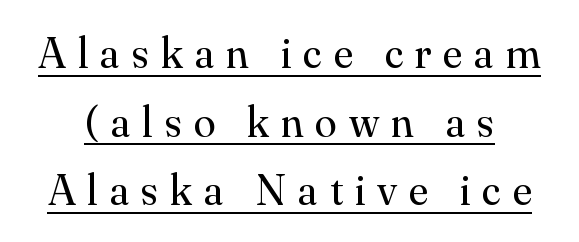
{"serif": "yes", "italic": "no", "bold": "no", "weight": "regular", "width": "normal", "stroke_contrast": "medium", "x_height": "small", "monospaced": "no", "underline": "yes", "line_spacing": "normal", "line_spacing_ratio": 1.56, "letter_spacing": "wide", "letter_spacing_em": 0.28, "glyph_px": 44}
